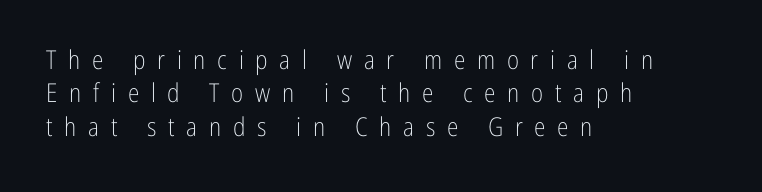
Q: Is the text bold? A: No.
Q: Is the text italic (slanted)? A: No, it is upright.
Q: Is the text underlined? A: No.
Q: How is the paragraph aligned? A: Left-aligned.
Q: Is the spacing between letters normal or unusually wide? A: Unusually wide.
Q: Is the spacing between lines tight, normal or loose? A: Normal.
